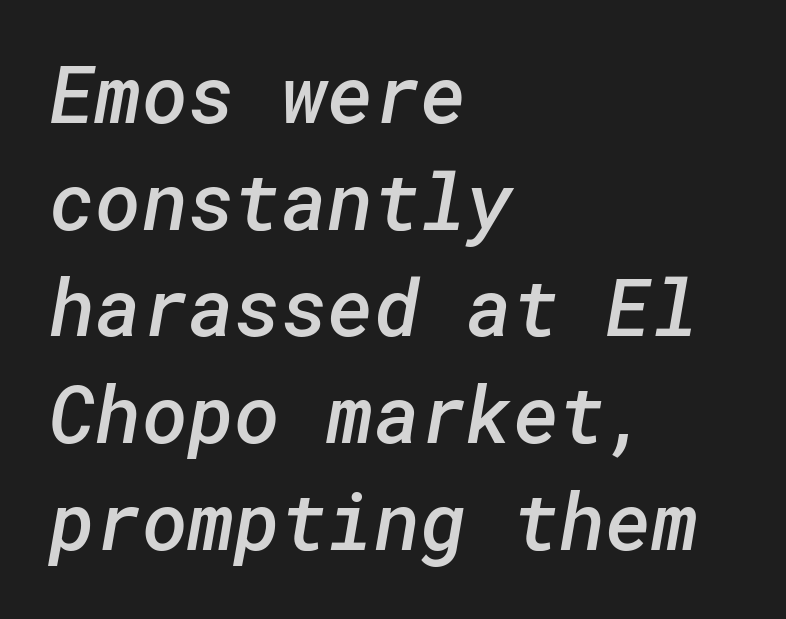
Each row of text sits above clean, open space. Every letter is mildly thick-stroked: semibold rather than bold. This sample uses a sans-serif face. Where is the straight margin? On the left. No extra tracking has been applied to these lines.
